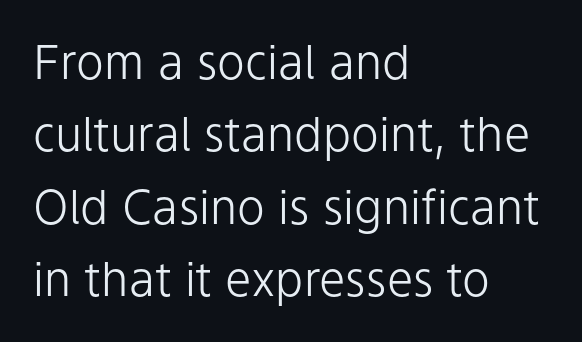
Q: Is the text bold? A: No.
Q: Is the text italic (slanted)? A: No, it is upright.
Q: Is the typeface a serif or a sans-serif typeface? A: Sans-serif.
Q: Is the text underlined? A: No.
Q: How is the paragraph aligned? A: Left-aligned.
Q: Is the spacing between letters normal or unusually wide? A: Normal.
Q: Is the spacing between lines tight, normal or loose? A: Normal.
Q: Width (condensed, normal, or wide)? A: Normal.
Q: Stroke contrast? A: Low.
Q: x-height? A: Medium.
Q: Monospaced? A: No.
